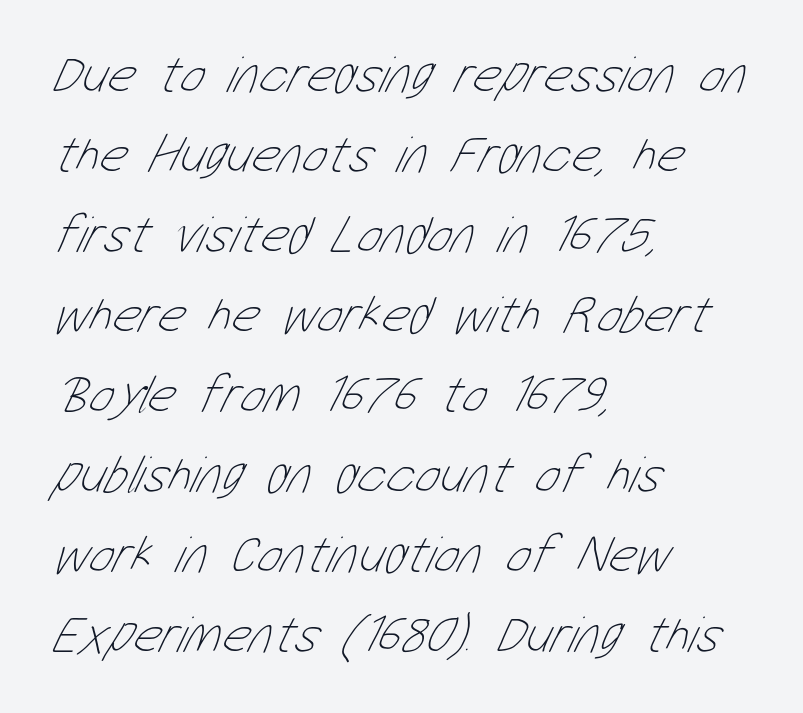
The lines are quadded left. This sample has the flowing, uneven cadence of proportional lettering. Tracking here is standard; glyphs follow each other at the usual distance. Heft: none added — not bold. Underline: absent. The leading is moderate, giving the passage an even texture.
